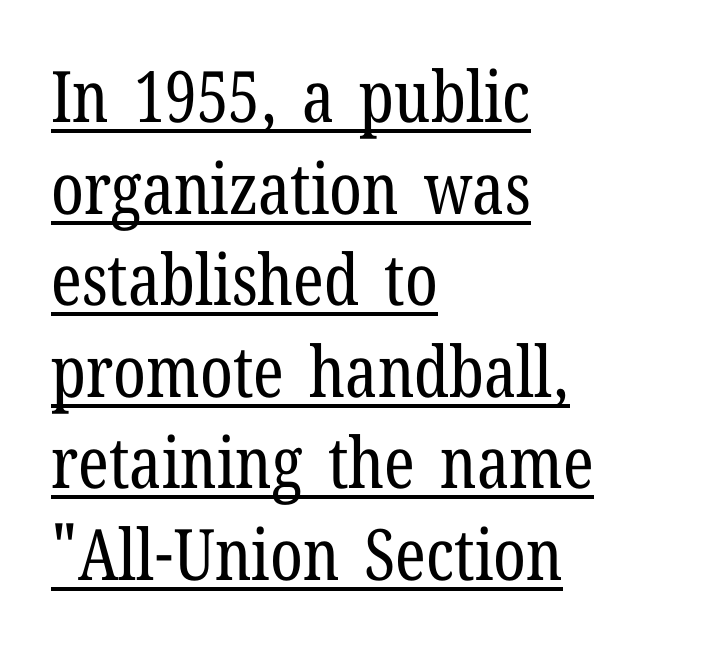
The image shows 71 px regular-weight, condensed serif type, upright; set left-aligned, normal line spacing (1.29x), normal letter spacing, underlined; low stroke contrast and a medium x-height.
